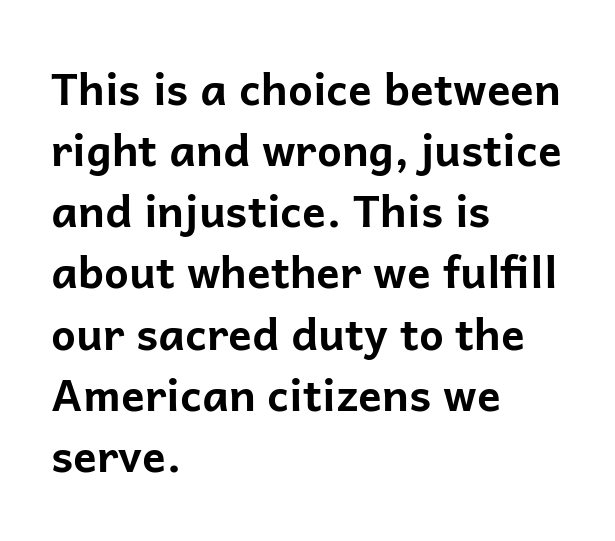
Serif or sans? Sans — the stroke terminals are bare. Chunky letters — that's bold for sure. This sample has the flowing, uneven cadence of proportional lettering. The type sits square on the baseline with zero lean. Every row of glyphs begins at an identical x-position on the left. Nothing unusual about the tracking: characters are spaced as the font intends.
